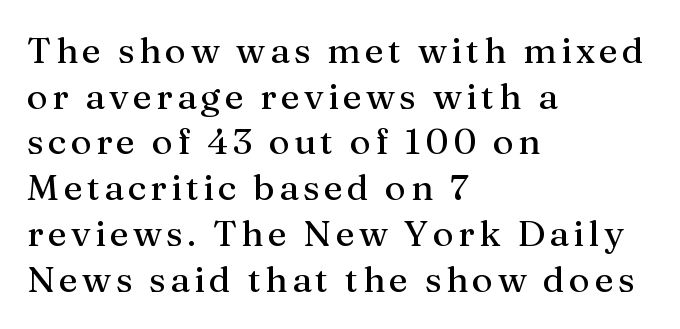
Q: Is the text italic (slanted)? A: No, it is upright.
Q: Is the typeface a serif or a sans-serif typeface? A: Serif.
Q: Is the text underlined? A: No.
Q: How is the paragraph aligned? A: Left-aligned.
Q: Is the spacing between lines tight, normal or loose? A: Normal.
Q: Width (condensed, normal, or wide)? A: Normal.
Q: Stroke contrast? A: Medium.
Q: x-height? A: Medium.
Q: Monospaced? A: No.
